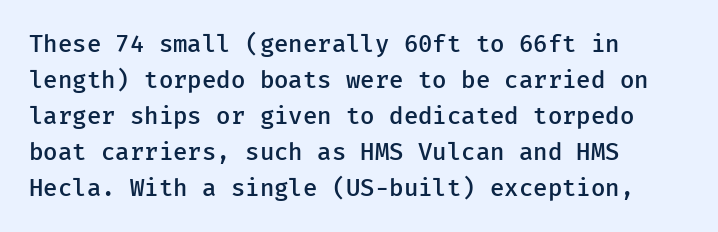
The image shows 24 px text type, upright; set left-aligned, normal line spacing (1.5x), normal letter spacing, not underlined.
